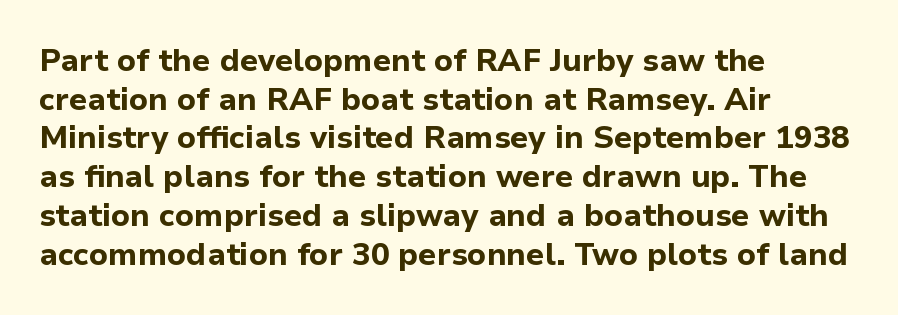
{"serif": "no", "italic": "no", "bold": "yes", "weight": "bold", "width": "normal", "stroke_contrast": "low", "x_height": "medium", "monospaced": "no", "underline": "no", "align": "left", "line_spacing": "normal", "line_spacing_ratio": 1.25, "letter_spacing": "normal", "letter_spacing_em": 0.0, "glyph_px": 31}
